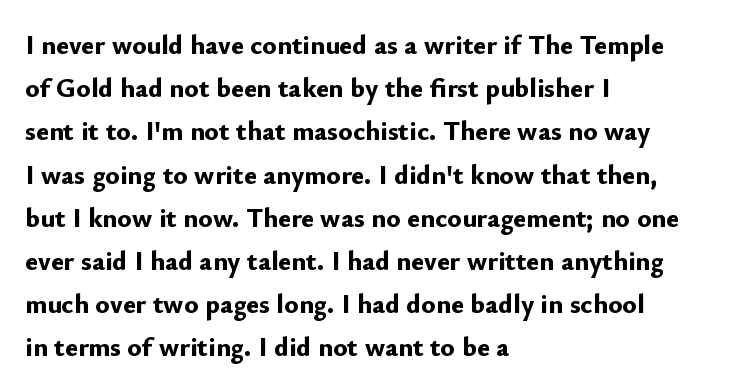
{"italic": "no", "bold": "yes", "underline": "no", "align": "left", "line_spacing": "normal", "line_spacing_ratio": 1.6, "letter_spacing": "normal", "letter_spacing_em": 0.0, "glyph_px": 27}
